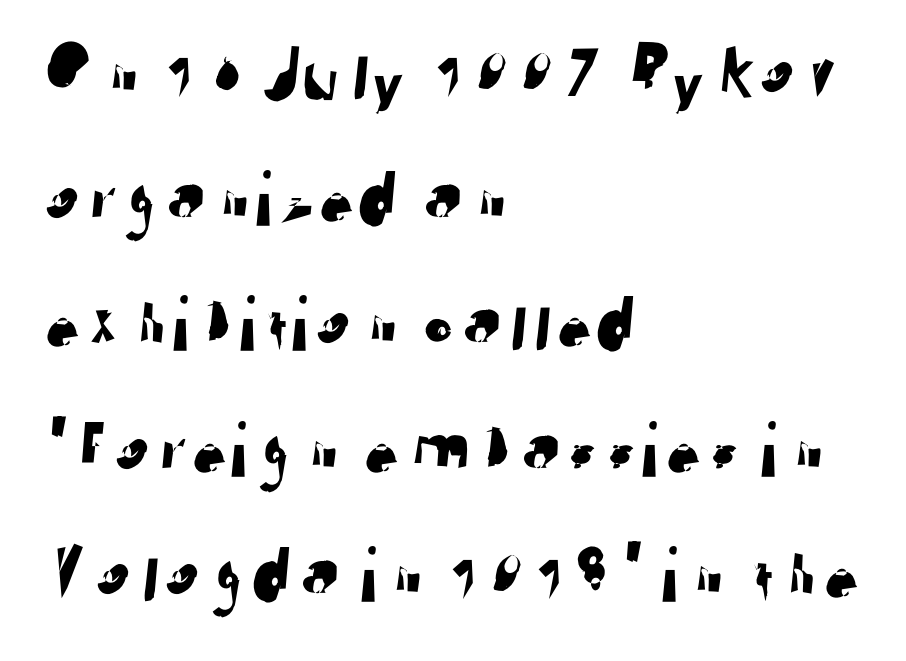
If you drew a ruler down the left edge, every line would touch it. Check the space under the baseline: it is left empty. Note the varied advance widths — an 'i' is clearly narrower than an 'm'. A typesetter would call this zero additional tracking. The block of text has a typical density, with ordinary space between rows. A sans-serif font was chosen for this passage.
